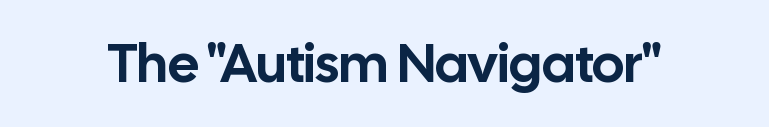
Q: Is the text italic (slanted)? A: No, it is upright.
Q: Is the typeface a serif or a sans-serif typeface? A: Sans-serif.
Q: Is the text underlined? A: No.
Q: Is the spacing between letters normal or unusually wide? A: Normal.
Q: Width (condensed, normal, or wide)? A: Normal.
Q: Stroke contrast? A: Low.
Q: x-height? A: Medium.
Q: Monospaced? A: No.
